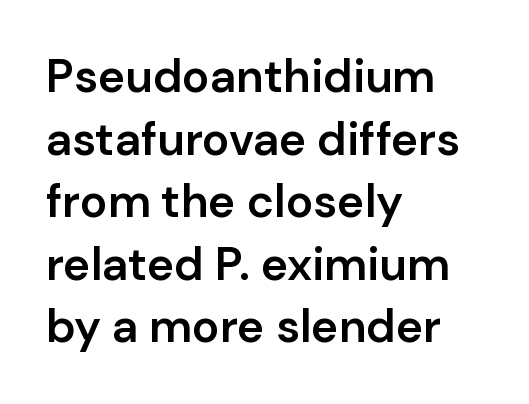
Q: Is the text bold? A: Semi-bold.
Q: Is the text italic (slanted)? A: No, it is upright.
Q: Is the typeface a serif or a sans-serif typeface? A: Sans-serif.
Q: Is the text underlined? A: No.
Q: How is the paragraph aligned? A: Left-aligned.
Q: Is the spacing between letters normal or unusually wide? A: Normal.
Q: Is the spacing between lines tight, normal or loose? A: Normal.
Q: Width (condensed, normal, or wide)? A: Normal.
Q: Stroke contrast? A: Low.
Q: x-height? A: Medium.
Q: Monospaced? A: No.
